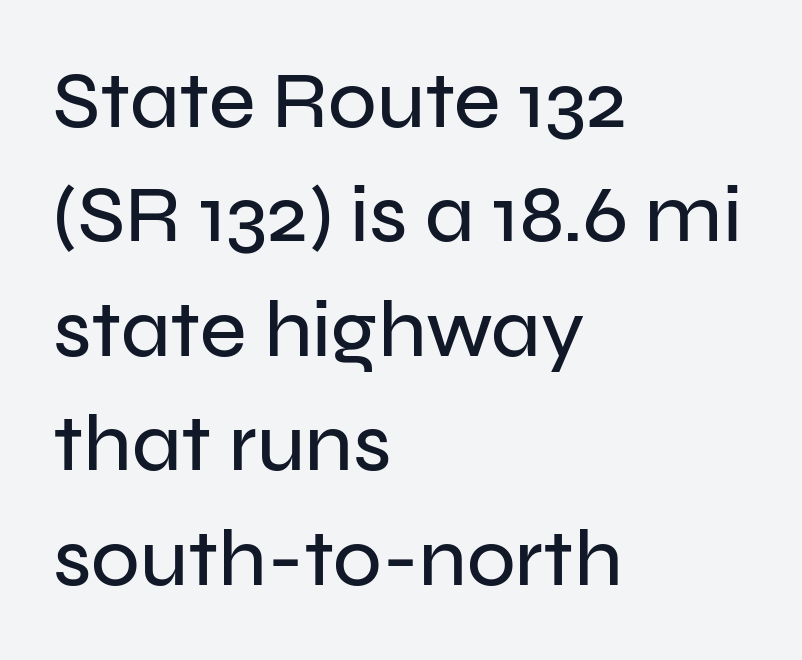
The axis of the letterforms is exactly vertical. Teacher's note: observe the even left margin — that is flush-left alignment. Nobody drew a line under any word here. Spacing verdict: proportional, widths tailored to each character. Horizontal bands of white between lines are of average thickness.
